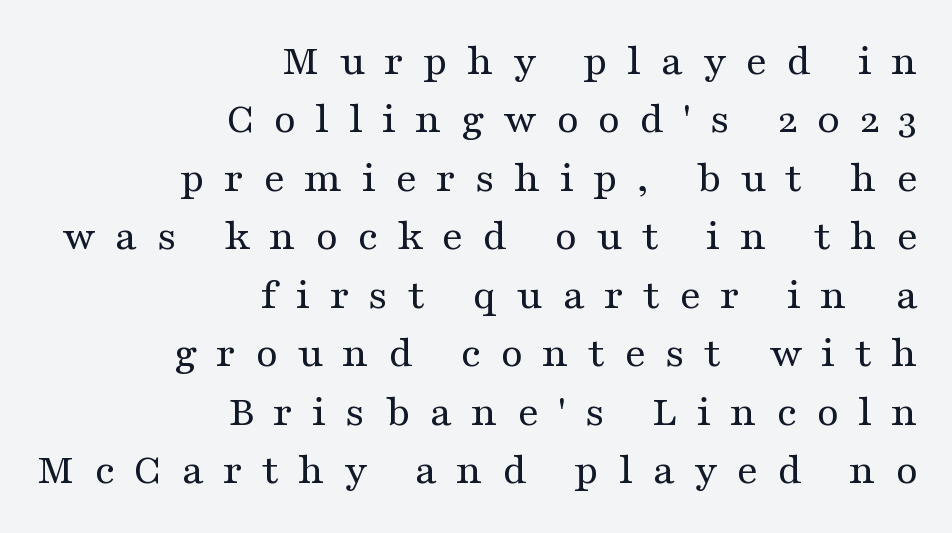
Weight: regular or lighter. Caption: multi-line text, flush right, ragged left. The line-height multiplier appears to be the usual default. These lines are rendered in a variable-pitch font.
